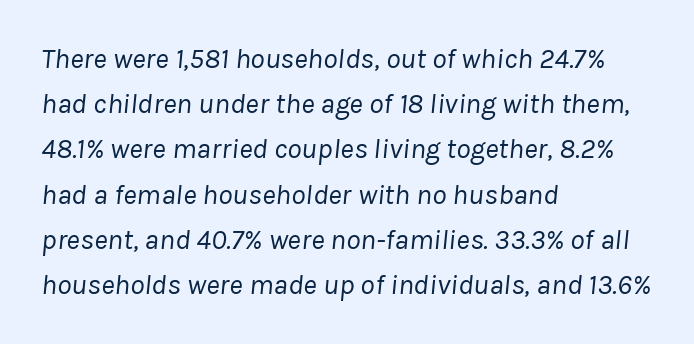
Q: Is the text bold? A: No.
Q: Is the text italic (slanted)? A: Yes, it leans right by about 8 degrees.
Q: Is the text underlined? A: No.
Q: How is the paragraph aligned? A: Left-aligned.
Q: Is the spacing between letters normal or unusually wide? A: Normal.
Q: Is the spacing between lines tight, normal or loose? A: Normal.
Q: Width (condensed, normal, or wide)? A: Normal.
Q: Stroke contrast? A: Low.
Q: x-height? A: Medium.
Q: Monospaced? A: No.
